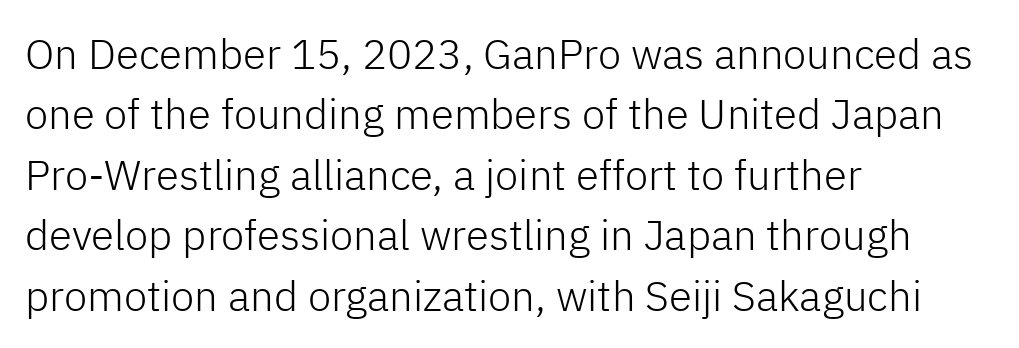
The font's upright variant was chosen for this text. This rendering uses left alignment, leaving the right contour irregular. Vertically, the passage feels balanced, rows spaced as you'd expect. The rendering keeps characters at their native spacing. This is not heavy type; no bold has been used.
